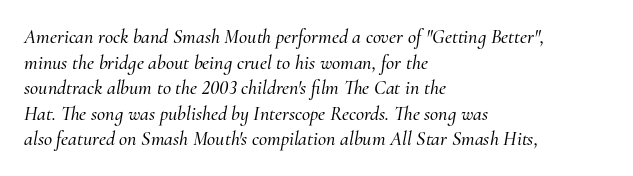
Q: Is the text italic (slanted)? A: Yes, it leans right by about 10 degrees.
Q: Is the text underlined? A: No.
Q: How is the paragraph aligned? A: Left-aligned.
Q: Is the spacing between letters normal or unusually wide? A: Normal.
Q: Is the spacing between lines tight, normal or loose? A: Normal.
